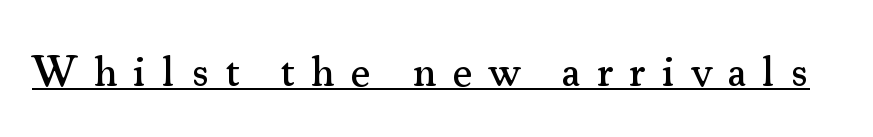
Q: Is the text italic (slanted)? A: No, it is upright.
Q: Is the typeface a serif or a sans-serif typeface? A: Serif.
Q: Is the text underlined? A: Yes.
Q: Is the spacing between letters normal or unusually wide? A: Unusually wide.
Q: Width (condensed, normal, or wide)? A: Normal.
Q: Stroke contrast? A: Medium.
Q: x-height? A: Small.
Q: Monospaced? A: No.
